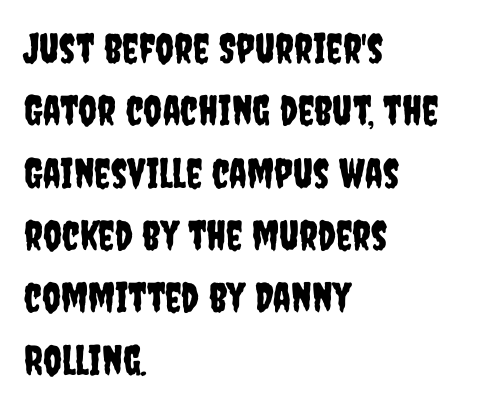
Q: Is the text italic (slanted)? A: No, it is upright.
Q: Is the typeface a serif or a sans-serif typeface? A: Sans-serif.
Q: Is the text underlined? A: No.
Q: How is the paragraph aligned? A: Left-aligned.
Q: Is the spacing between letters normal or unusually wide? A: Normal.
Q: Is the spacing between lines tight, normal or loose? A: Normal.
Q: Width (condensed, normal, or wide)? A: Condensed.
Q: Stroke contrast? A: Low.
Q: x-height? A: Large.
Q: Monospaced? A: No.
